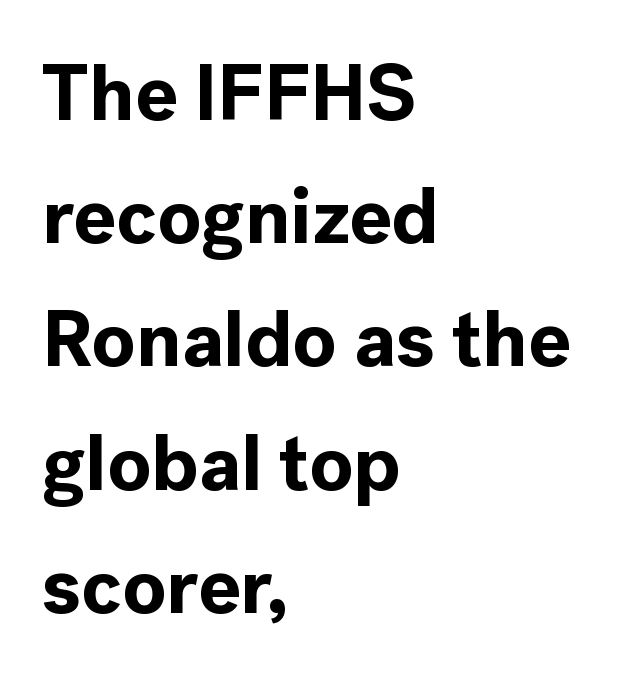
The image shows 79 px bold sans-serif type, upright; set left-aligned, normal line spacing (1.56x), normal letter spacing, not underlined; a medium x-height.
